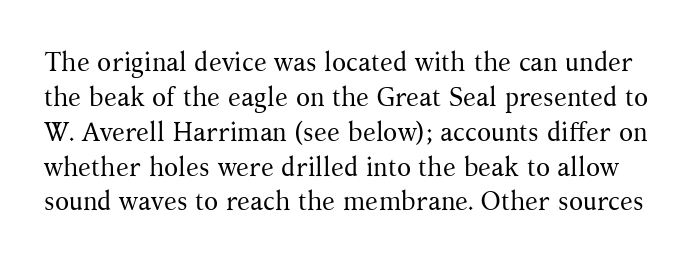
{"italic": "no", "bold": "no", "underline": "no", "line_spacing": "normal", "line_spacing_ratio": 1.34, "letter_spacing": "normal", "letter_spacing_em": 0.0, "glyph_px": 26}
